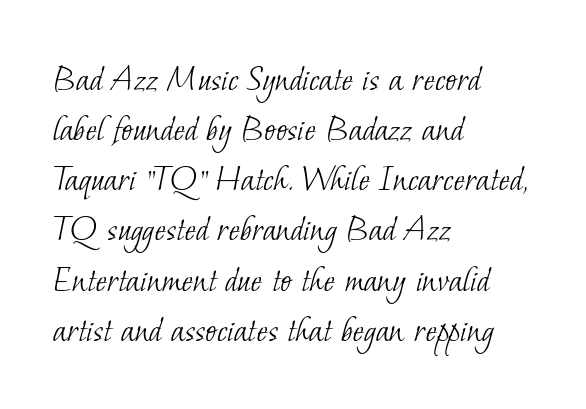
{"serif": "yes", "bold": "no", "weight": "light", "width": "normal", "stroke_contrast": "low", "x_height": "small", "monospaced": "no", "underline": "no", "align": "left", "line_spacing": "normal", "line_spacing_ratio": 1.32, "letter_spacing": "normal", "letter_spacing_em": 0.0, "glyph_px": 38}
